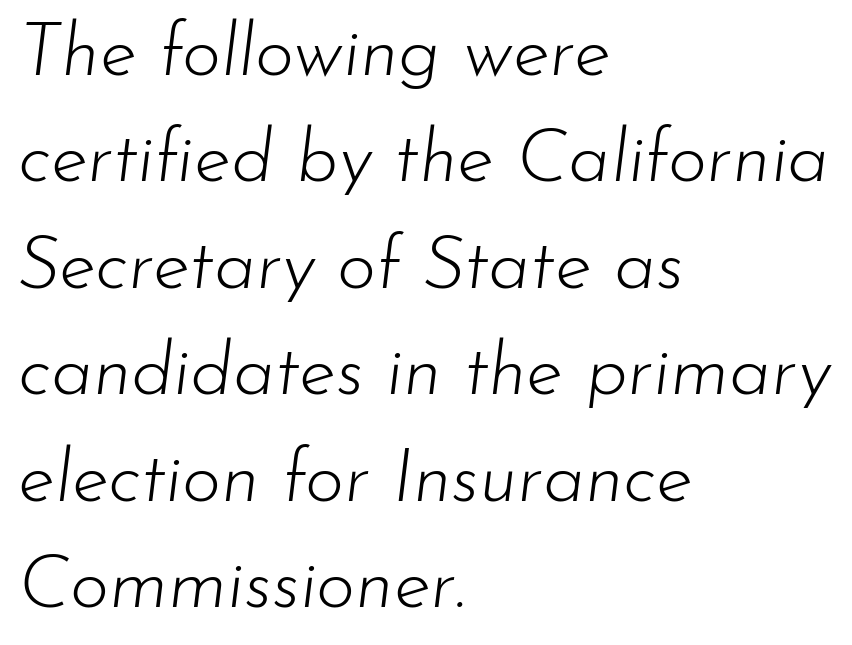
Q: Is the text bold? A: No.
Q: Is the text italic (slanted)? A: Yes, it leans right by about 7 degrees.
Q: Is the text underlined? A: No.
Q: How is the paragraph aligned? A: Left-aligned.
Q: Is the spacing between letters normal or unusually wide? A: Normal.
Q: Is the spacing between lines tight, normal or loose? A: Normal.
Q: Width (condensed, normal, or wide)? A: Normal.
Q: Stroke contrast? A: Low.
Q: x-height? A: Small.
Q: Monospaced? A: No.
